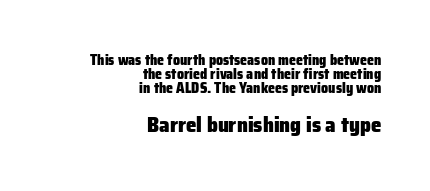
{"italic": "no", "bold": "yes", "underline": "no", "align": "right", "line_spacing": "tight", "line_spacing_ratio": 1.0, "letter_spacing": "normal", "letter_spacing_em": 0.0, "larger_block": "second", "size_ratio": 1.5, "glyph_px": 21}
